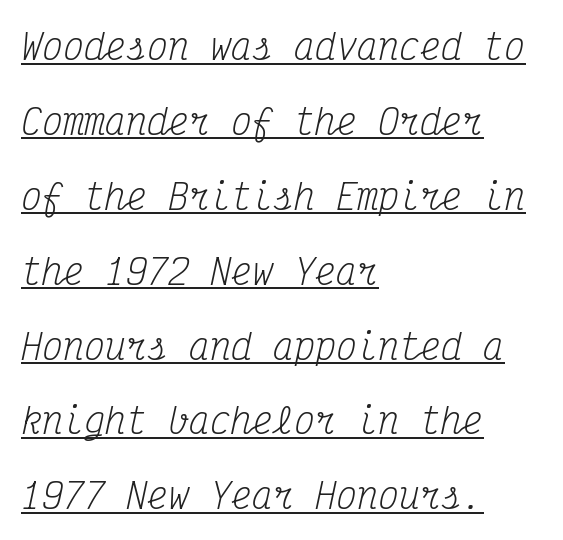
Q: Is the text bold? A: No.
Q: Is the text italic (slanted)? A: Yes, it leans right by about 12 degrees.
Q: Is the typeface a serif or a sans-serif typeface? A: Serif.
Q: Is the text underlined? A: Yes.
Q: How is the paragraph aligned? A: Left-aligned.
Q: Is the spacing between letters normal or unusually wide? A: Normal.
Q: Is the spacing between lines tight, normal or loose? A: Loose.
Q: Width (condensed, normal, or wide)? A: Condensed.
Q: Stroke contrast? A: Medium.
Q: x-height? A: Medium.
Q: Monospaced? A: Yes.
